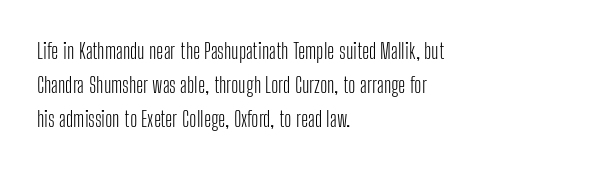
The image shows 22 px text type, upright; set left-aligned, normal line spacing (1.54x), normal letter spacing, not underlined.
